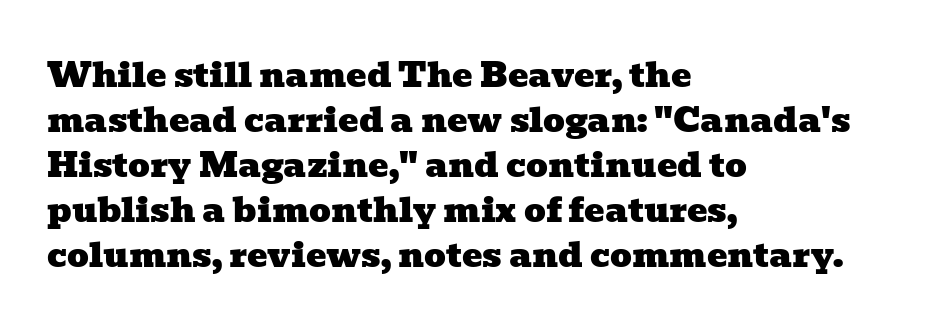
The image shows 34 px wide serif type; set left-aligned, normal line spacing (1.32x), normal letter spacing, not underlined; low stroke contrast and a medium x-height.
